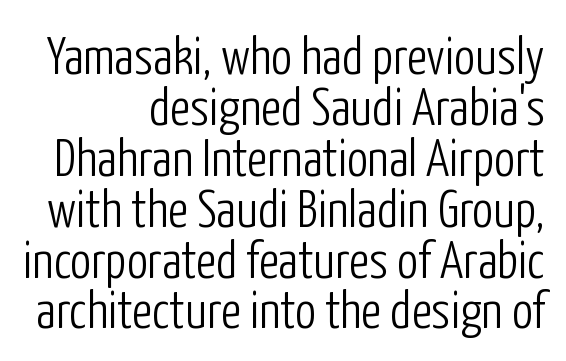
{"serif": "no", "italic": "no", "bold": "no", "weight": "light", "width": "condensed", "stroke_contrast": "low", "x_height": "medium", "monospaced": "no", "underline": "no", "line_spacing": "tight", "line_spacing_ratio": 0.96, "letter_spacing": "normal", "letter_spacing_em": 0.0, "glyph_px": 53}
